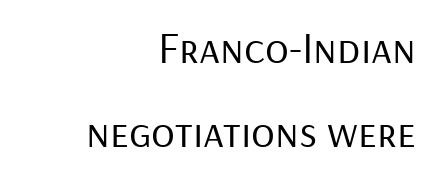
The rendering keeps characters at their native spacing. Is there any slant? The stems are plumb. Glance below the letters and you will spot only blank space. Is there much room between lines? Yes — plenty of vertical air separates them. Nope, no serifs anywhere on these letters. The compositor pushed each line to the right boundary.
